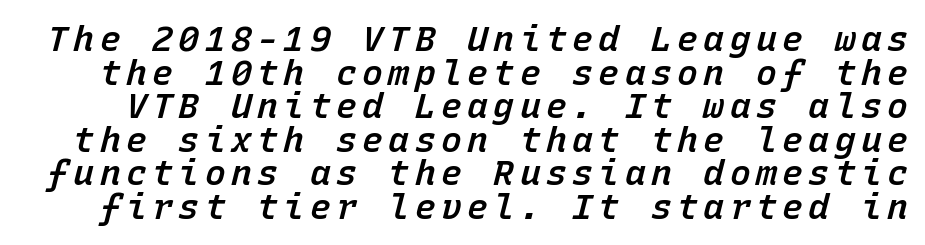
The image shows 35 px semibold type, italic (leaning right), monospaced; set tight line spacing (0.96x), not underlined; low stroke contrast and a medium x-height.
